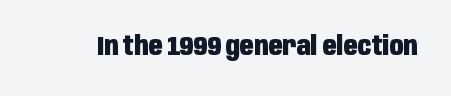
Q: Is the text bold? A: Yes.
Q: Is the text italic (slanted)? A: No, it is upright.
Q: Is the text underlined? A: No.
Q: Is the spacing between letters normal or unusually wide? A: Normal.
